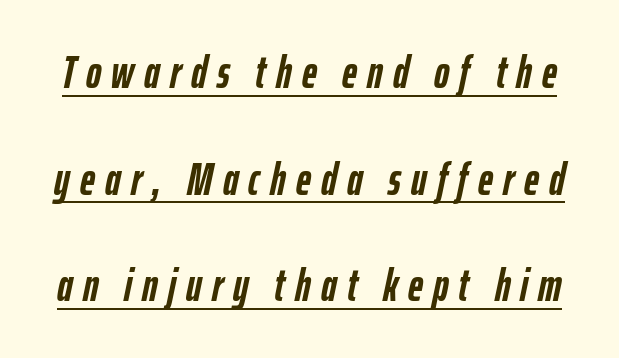
You could not count columns in this text — the font is proportionally spaced. A typographer would call this underscored text. Set as a true bold cut, around the 700 mark. Each word looks stretched out because of the extra space between its letters. The rendering applies a slant to the glyphs.
